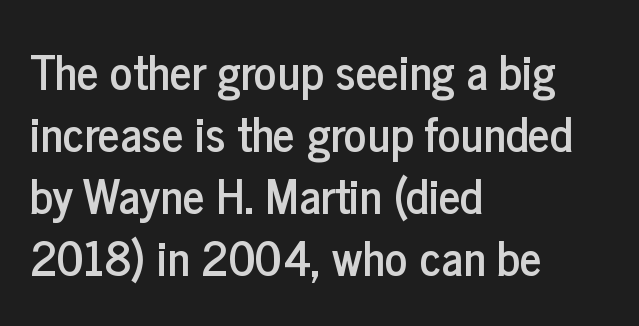
The image shows 47 px condensed sans-serif type, upright; set left-aligned, normal line spacing (1.32x), normal letter spacing, not underlined; low stroke contrast and a medium x-height.
